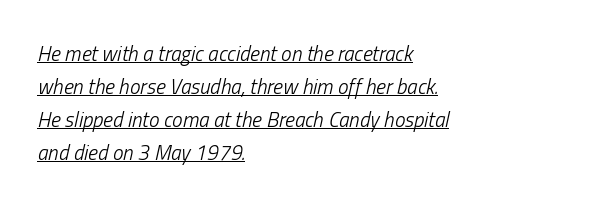
{"italic": "yes", "lean": "right", "slant_degrees": 13, "bold": "no", "underline": "yes", "align": "left", "line_spacing": "normal", "line_spacing_ratio": 1.57, "letter_spacing": "normal", "letter_spacing_em": 0.0, "glyph_px": 21}
